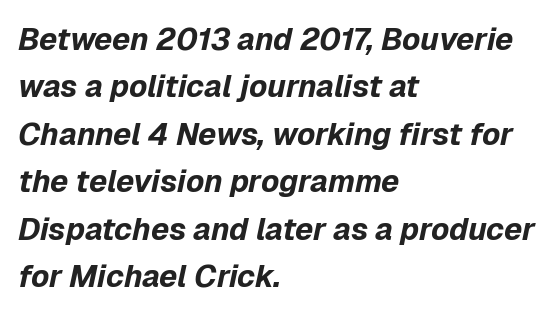
Each word holds together tightly as a unit, with standard inter-letter gaps. Note the varied advance widths — an 'i' is clearly narrower than an 'm'. Is the type bold? Yes — the strokes are clearly thick and heavy. Does the lettering tilt? It does — this is italic. The rendering uses a moderate line-height, typical for paragraphs. Type without underlining.
